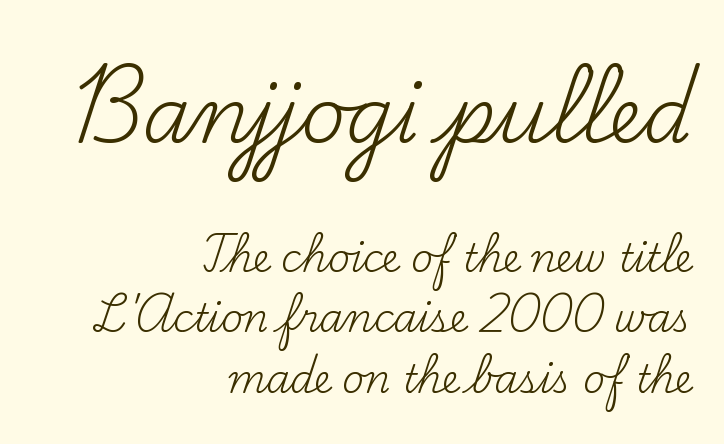
Q: Is the text bold? A: No.
Q: Is the text italic (slanted)? A: Yes.
Q: Is the typeface a serif or a sans-serif typeface? A: Serif.
Q: Is the text underlined? A: No.
Q: How is the paragraph aligned? A: Right-aligned.
Q: Is the spacing between letters normal or unusually wide? A: Normal.
Q: Is the spacing between lines tight, normal or loose? A: Normal.
Q: Which block of text is set in a larger size, the first (top) or the second (bottom)? A: The first (top) one.
Q: Width (condensed, normal, or wide)? A: Normal.
Q: Stroke contrast? A: Medium.
Q: x-height? A: Small.
Q: Monospaced? A: No.
